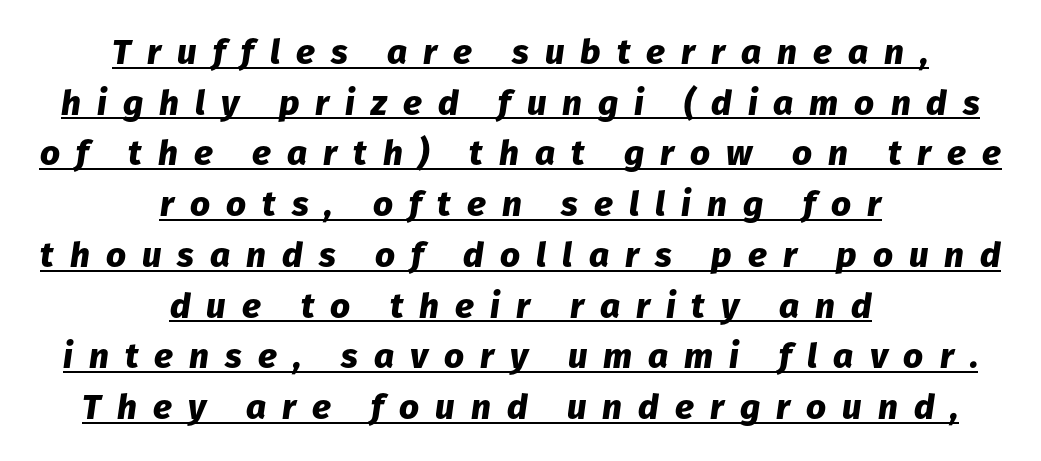
Q: Is the text bold? A: Yes.
Q: Is the text italic (slanted)? A: Yes, it leans right by about 8 degrees.
Q: Is the text underlined? A: Yes.
Q: How is the paragraph aligned? A: Centered.
Q: Is the spacing between letters normal or unusually wide? A: Unusually wide.
Q: Is the spacing between lines tight, normal or loose? A: Normal.
Q: Width (condensed, normal, or wide)? A: Normal.
Q: Stroke contrast? A: Low.
Q: x-height? A: Medium.
Q: Monospaced? A: No.
